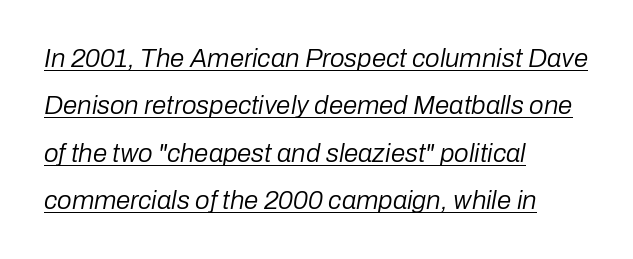
Q: Is the text bold? A: No.
Q: Is the text italic (slanted)? A: Yes, it leans right by about 10 degrees.
Q: Is the text underlined? A: Yes.
Q: How is the paragraph aligned? A: Left-aligned.
Q: Is the spacing between letters normal or unusually wide? A: Normal.
